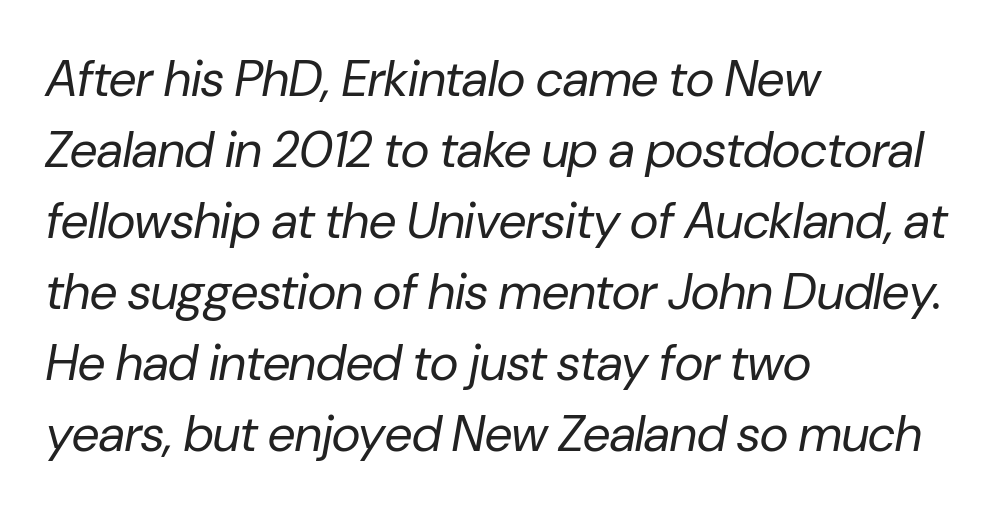
Q: Is the text bold? A: No.
Q: Is the text italic (slanted)? A: Yes, it leans right by about 10 degrees.
Q: Is the text underlined? A: No.
Q: How is the paragraph aligned? A: Left-aligned.
Q: Is the spacing between letters normal or unusually wide? A: Normal.
Q: Is the spacing between lines tight, normal or loose? A: Normal.
Q: Width (condensed, normal, or wide)? A: Normal.
Q: Stroke contrast? A: Low.
Q: x-height? A: Medium.
Q: Monospaced? A: No.
